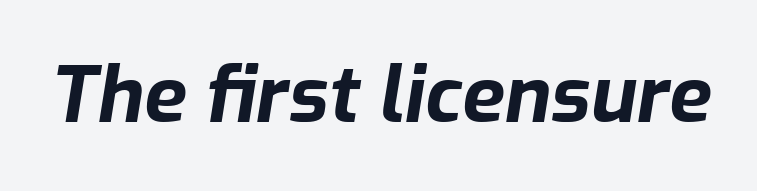
Q: Is the text bold? A: Yes.
Q: Is the text italic (slanted)? A: Yes, it leans right by about 9 degrees.
Q: Is the text underlined? A: No.
Q: Is the spacing between letters normal or unusually wide? A: Normal.
Q: Width (condensed, normal, or wide)? A: Normal.
Q: Stroke contrast? A: Low.
Q: x-height? A: Medium.
Q: Monospaced? A: No.
